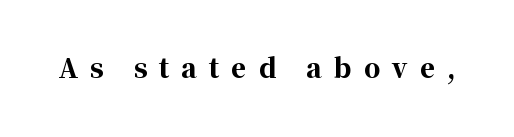
The image shows 26 px bold type, upright; set unusually wide letter spacing (+0.46 em), not underlined.
